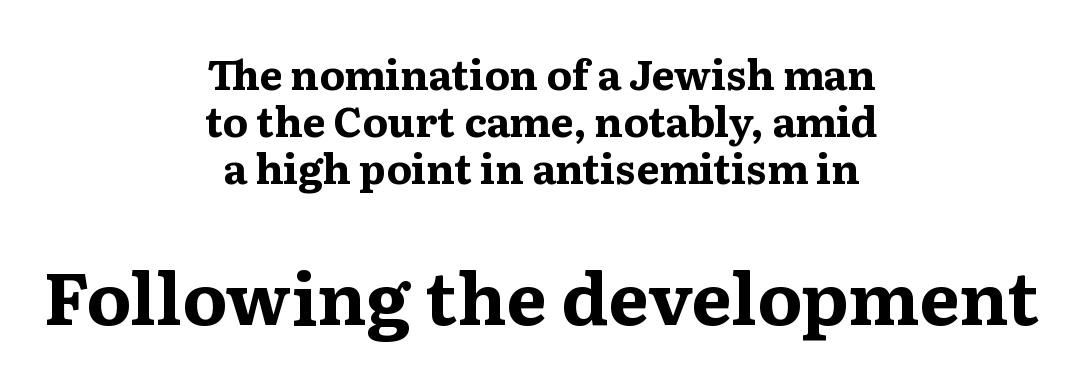
{"serif": "yes", "italic": "no", "bold": "yes", "weight": "bold", "width": "wide", "stroke_contrast": "medium", "x_height": "medium", "monospaced": "no", "underline": "no", "align": "center", "line_spacing": "tight", "line_spacing_ratio": 1.15, "letter_spacing": "normal", "letter_spacing_em": 0.0, "larger_block": "second", "size_ratio": 1.76, "glyph_px": 72}
